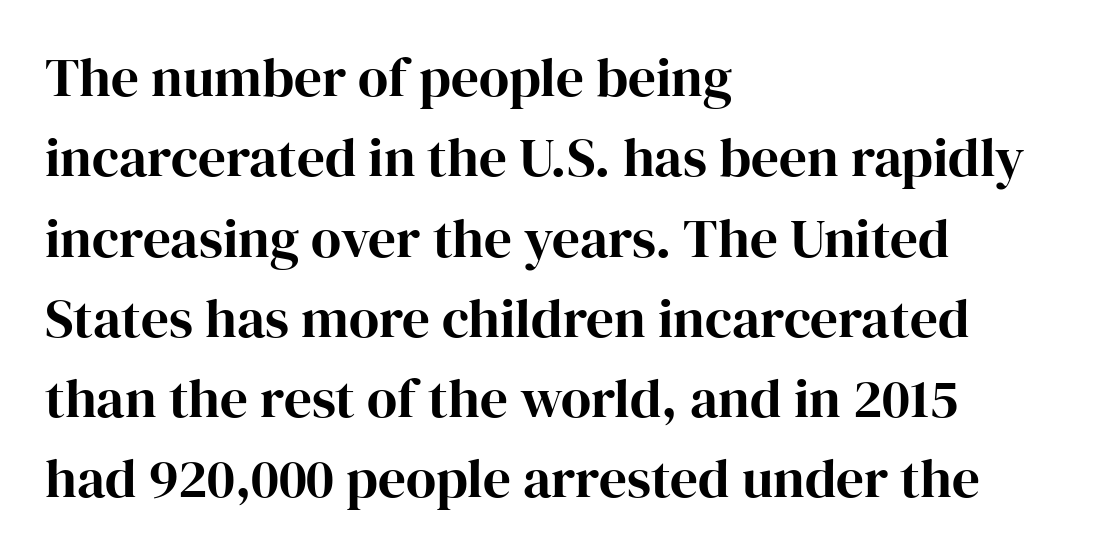
{"serif": "yes", "italic": "no", "width": "normal", "stroke_contrast": "high", "x_height": "medium", "monospaced": "no", "underline": "no", "align": "left", "line_spacing": "normal", "line_spacing_ratio": 1.46, "letter_spacing": "normal", "letter_spacing_em": 0.0, "glyph_px": 55}
